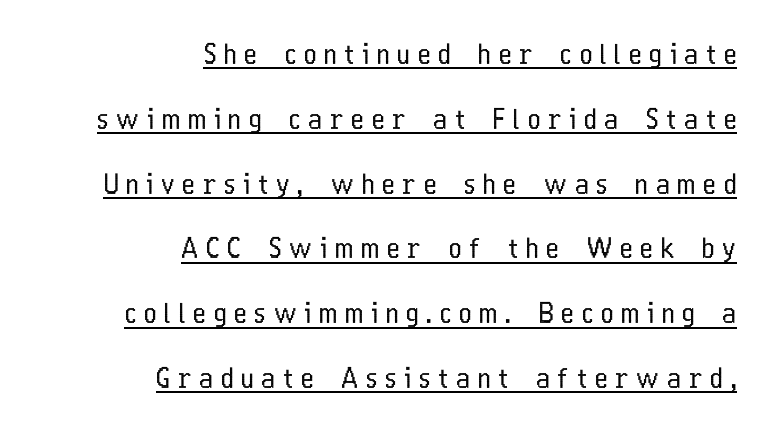
The image shows 27 px text type, upright; set right-aligned, loose line spacing (2.4x), unusually wide letter spacing (+0.29 em), underlined.
